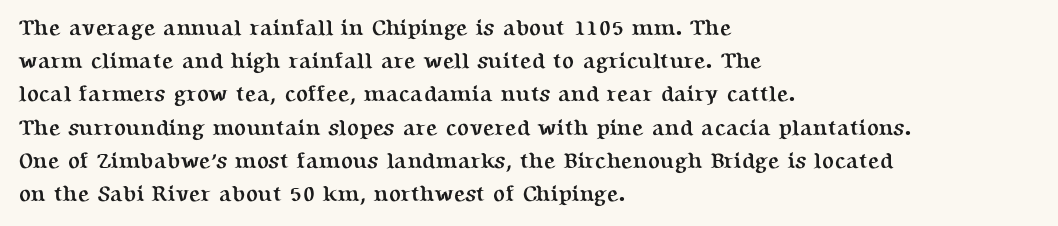
Leading matches the norm, producing a regular column. The area under the type is left untouched. Does extra space separate the letters? No, they use regular spacing. These lines were composed using upright roman letters.
